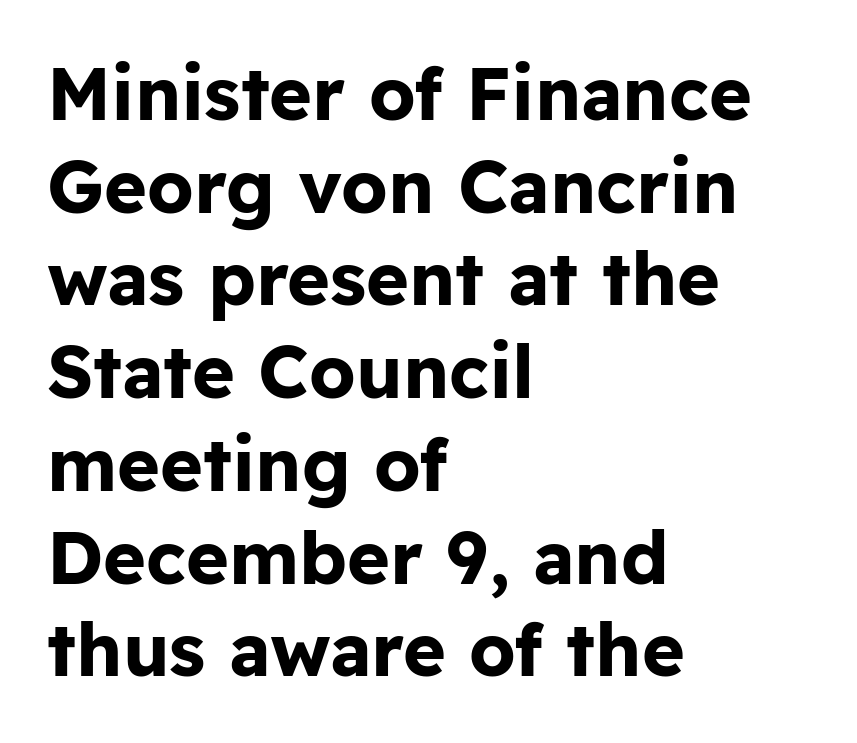
{"serif": "no", "italic": "no", "bold": "yes", "weight": "bold", "width": "normal", "stroke_contrast": "low", "x_height": "medium", "monospaced": "no", "underline": "no", "align": "left", "line_spacing": "normal", "line_spacing_ratio": 1.27, "letter_spacing": "normal", "letter_spacing_em": 0.0, "glyph_px": 73}
